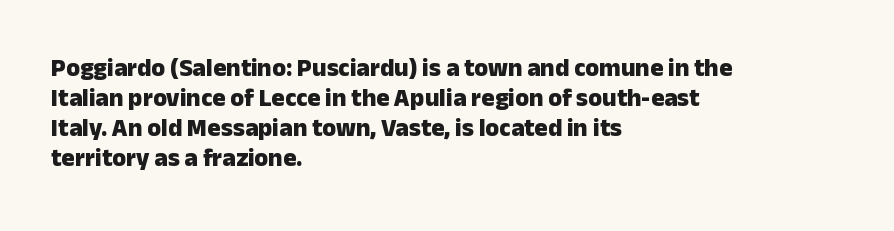
{"italic": "no", "bold": "yes", "underline": "no", "align": "left", "line_spacing_ratio": 1.2, "letter_spacing": "normal", "letter_spacing_em": 0.0, "glyph_px": 25}
